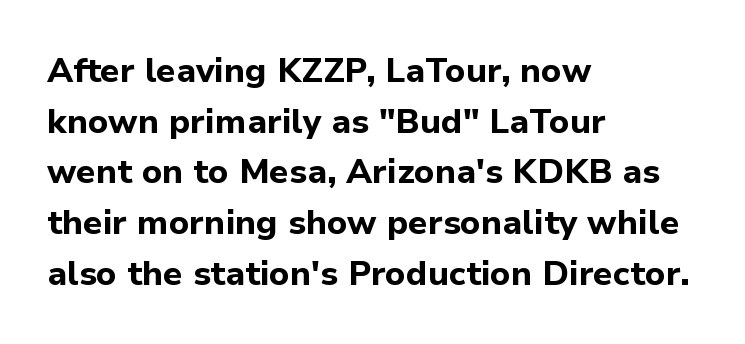
Q: Is the text bold? A: Yes.
Q: Is the text italic (slanted)? A: No, it is upright.
Q: Is the typeface a serif or a sans-serif typeface? A: Sans-serif.
Q: Is the text underlined? A: No.
Q: How is the paragraph aligned? A: Left-aligned.
Q: Is the spacing between letters normal or unusually wide? A: Normal.
Q: Is the spacing between lines tight, normal or loose? A: Normal.
Q: Width (condensed, normal, or wide)? A: Normal.
Q: Stroke contrast? A: Low.
Q: x-height? A: Medium.
Q: Monospaced? A: No.
